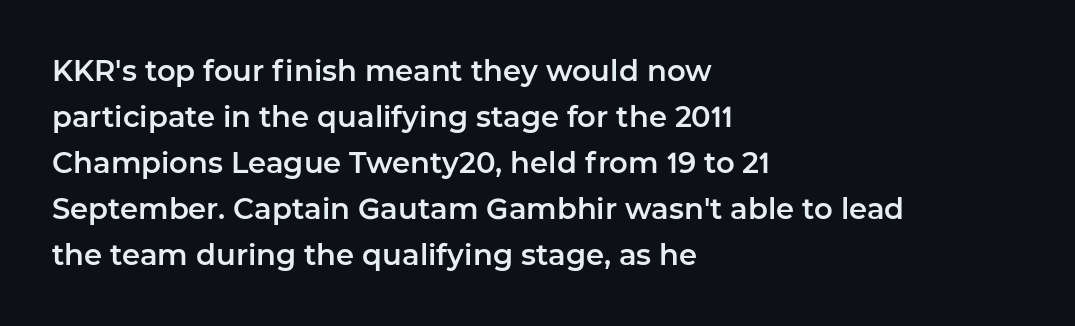
Note the varied advance widths — an 'i' is clearly narrower than an 'm'. Teacher's note: observe the even left margin — that is flush-left alignment. Students, note that the glyphs here touch the page at normal intervals. The line-height multiplier appears to be the usual default.
